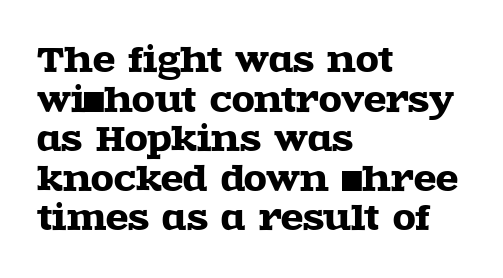
The image shows 33 px wide serif type, upright; set left-aligned, line spacing 1.2x, normal letter spacing, not underlined; a large x-height.
